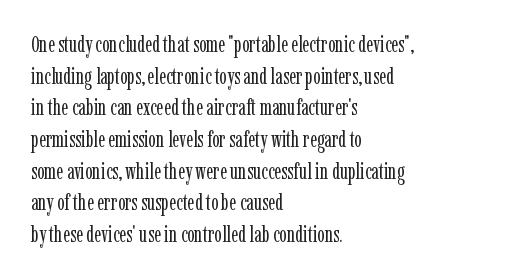
Ordinary non-slanted type is in use. Whoever set this chose a conventional vertical rhythm. Nothing unusual about the tracking: characters are spaced as the font intends. Every row of glyphs begins at an identical x-position on the left.
